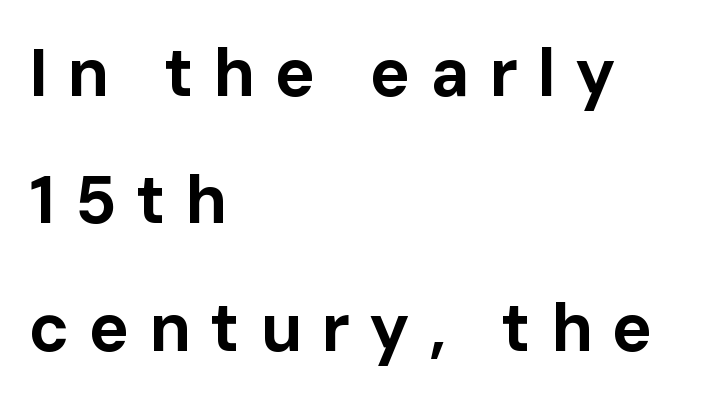
{"serif": "no", "italic": "no", "bold": "yes", "weight": "bold", "width": "normal", "stroke_contrast": "low", "x_height": "medium", "monospaced": "no", "underline": "no", "align": "left", "line_spacing": "loose", "line_spacing_ratio": 1.9, "letter_spacing": "wide", "letter_spacing_em": 0.29, "glyph_px": 67}
